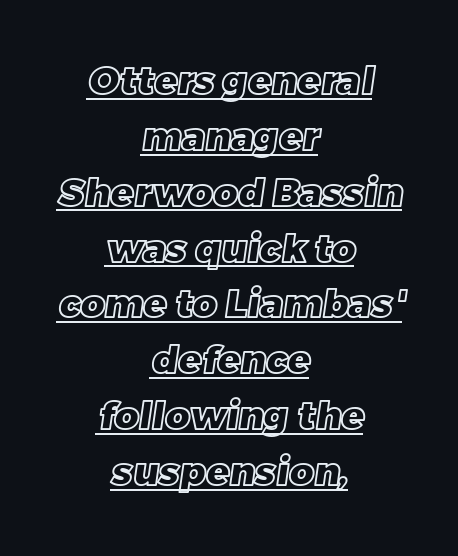
You can see a thin bar hugging the bottom of the glyphs. The passage shown stacks its lines at a standard gap. Centered paragraph, ragged on both sides. Spacing between characters is what you'd get straight out of the box.
